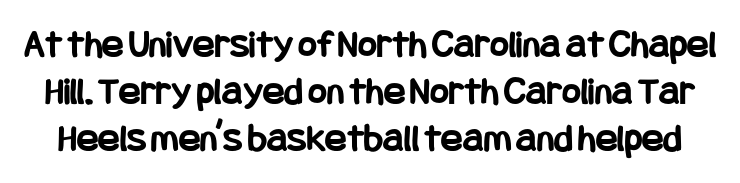
{"serif": "no", "italic": "no", "bold": "yes", "weight": "bold", "width": "condensed", "stroke_contrast": "low", "x_height": "large", "underline": "no", "line_spacing_ratio": 1.18, "letter_spacing": "normal", "letter_spacing_em": 0.0, "glyph_px": 40}
